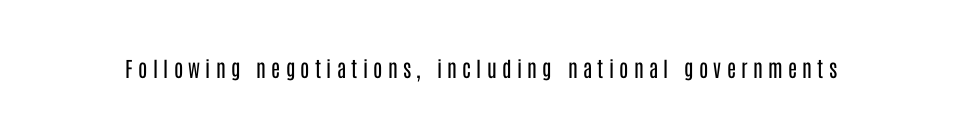
Q: Is the text bold? A: No.
Q: Is the text italic (slanted)? A: No, it is upright.
Q: Is the text underlined? A: No.
Q: Is the spacing between letters normal or unusually wide? A: Unusually wide.
